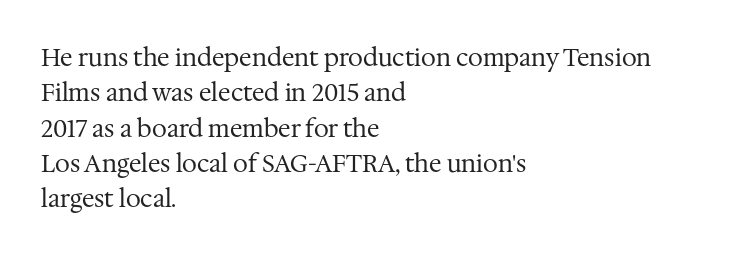
Tracking value appears to be zero — textbook default spacing. Posture: straight, roman, zero tilt. Leftover space on each line is placed entirely after the last word. This is not heavy type; no bold has been used.
